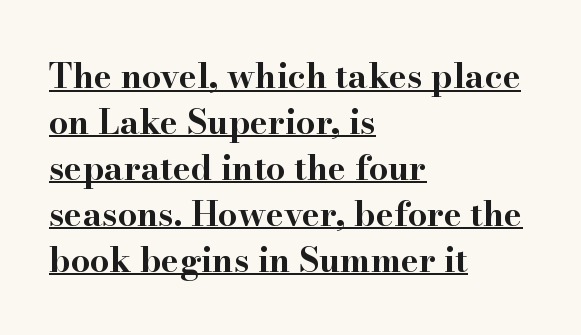
Q: Is the text bold? A: Yes.
Q: Is the text italic (slanted)? A: No, it is upright.
Q: Is the typeface a serif or a sans-serif typeface? A: Serif.
Q: Is the text underlined? A: Yes.
Q: How is the paragraph aligned? A: Left-aligned.
Q: Is the spacing between letters normal or unusually wide? A: Normal.
Q: Is the spacing between lines tight, normal or loose? A: Normal.
Q: Width (condensed, normal, or wide)? A: Wide.
Q: Stroke contrast? A: High.
Q: x-height? A: Small.
Q: Monospaced? A: No.
